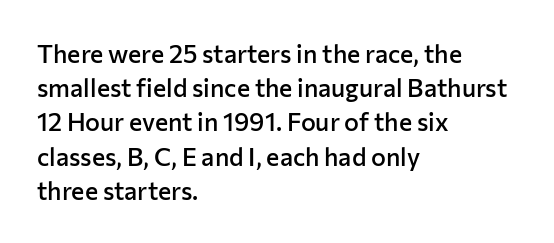
Q: Is the text bold? A: Semi-bold.
Q: Is the text italic (slanted)? A: No, it is upright.
Q: Is the text underlined? A: No.
Q: How is the paragraph aligned? A: Left-aligned.
Q: Is the spacing between letters normal or unusually wide? A: Normal.
Q: Is the spacing between lines tight, normal or loose? A: Normal.
